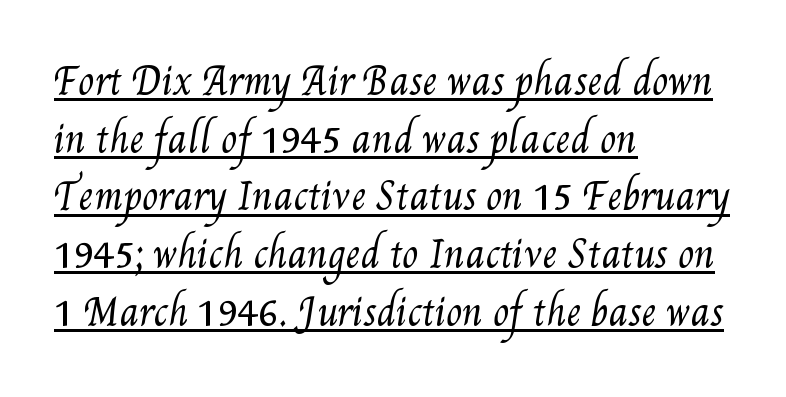
Q: Is the text bold? A: No.
Q: Is the text underlined? A: Yes.
Q: How is the paragraph aligned? A: Left-aligned.
Q: Is the spacing between letters normal or unusually wide? A: Normal.
Q: Is the spacing between lines tight, normal or loose? A: Normal.
Q: Width (condensed, normal, or wide)? A: Condensed.
Q: Stroke contrast? A: Medium.
Q: x-height? A: Small.
Q: Monospaced? A: No.
